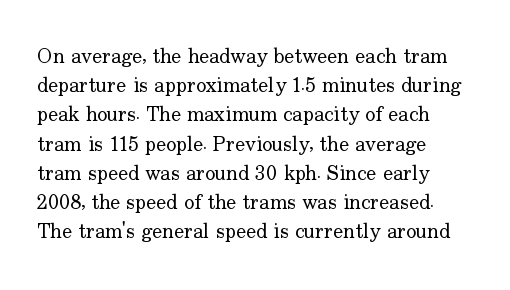
{"italic": "no", "bold": "no", "underline": "no", "align": "left", "line_spacing": "normal", "line_spacing_ratio": 1.39, "letter_spacing": "normal", "letter_spacing_em": 0.0, "glyph_px": 21}
